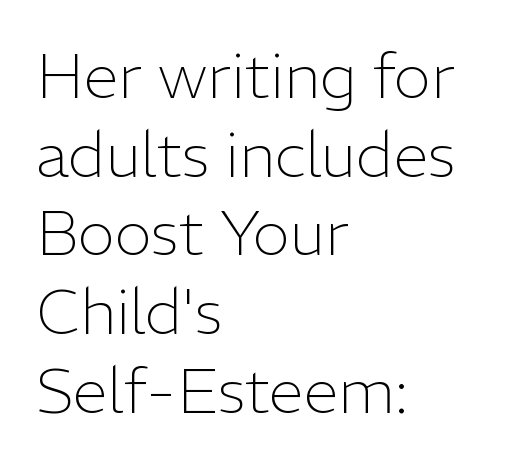
{"serif": "no", "italic": "no", "bold": "no", "weight": "light", "width": "normal", "stroke_contrast": "low", "x_height": "medium", "monospaced": "no", "underline": "no", "align": "left", "line_spacing": "normal", "line_spacing_ratio": 1.25, "letter_spacing": "normal", "letter_spacing_em": 0.0, "glyph_px": 63}
